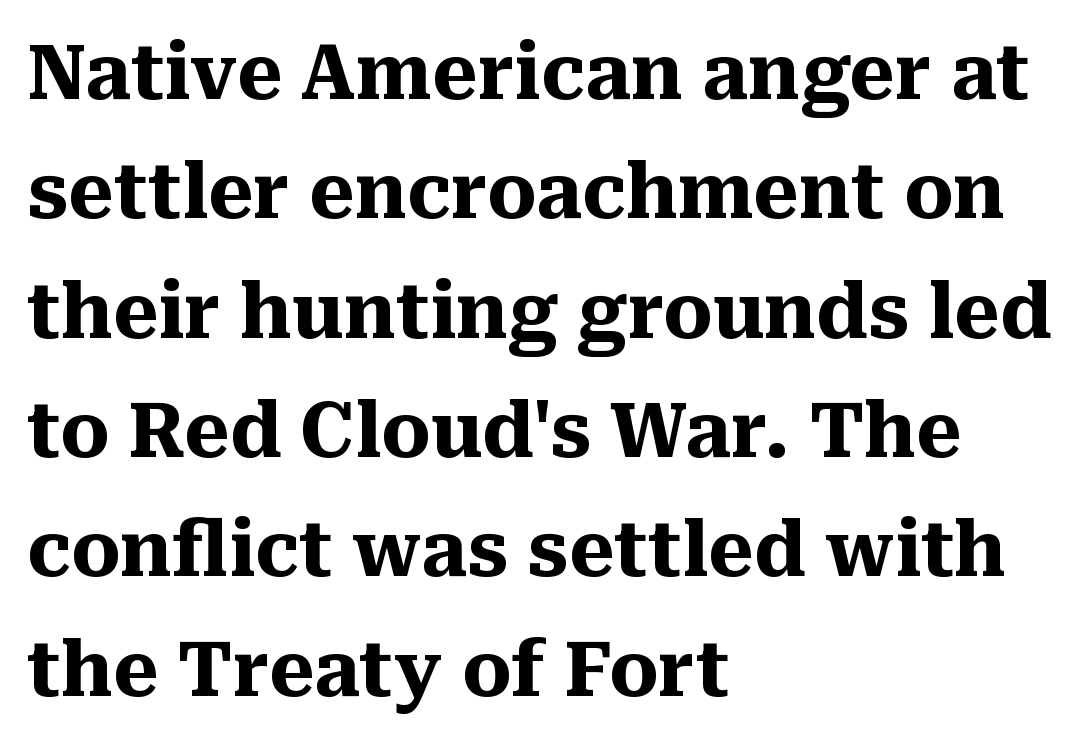
The image shows 77 px heavy serif type, upright; set left-aligned, normal line spacing (1.55x), normal letter spacing, not underlined; medium stroke contrast and a medium x-height.
